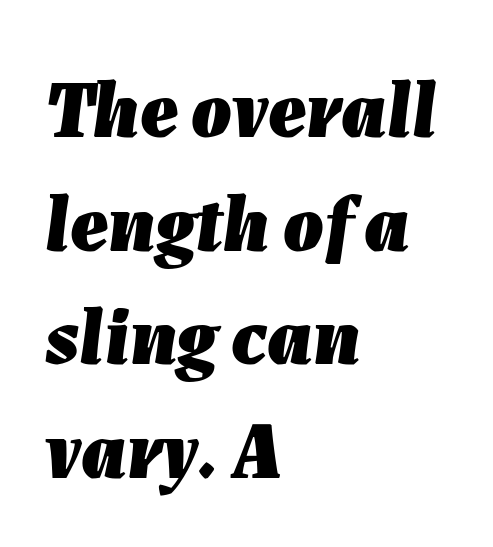
{"italic": "yes", "lean": "right", "slant_degrees": 7, "bold": "yes", "weight": "heavy", "width": "normal", "stroke_contrast": "low", "x_height": "medium", "monospaced": "no", "underline": "no", "align": "left", "line_spacing": "normal", "line_spacing_ratio": 1.42, "letter_spacing": "normal", "letter_spacing_em": 0.0, "glyph_px": 80}
